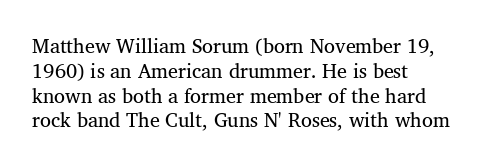
{"italic": "no", "underline": "no", "align": "left", "line_spacing_ratio": 1.24, "letter_spacing": "normal", "letter_spacing_em": 0.0, "glyph_px": 20}
